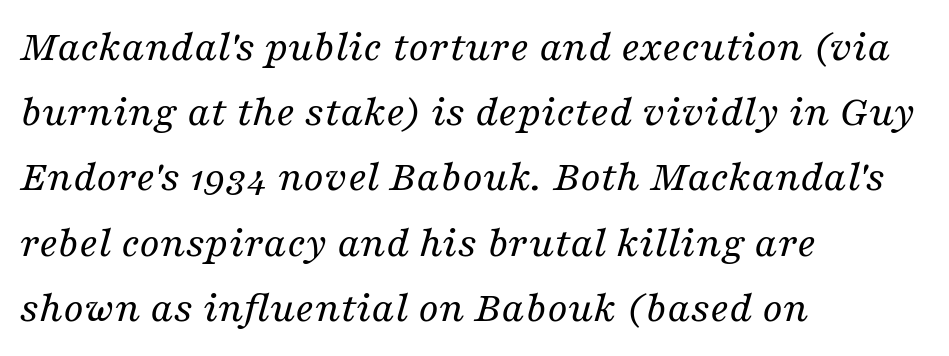
{"serif": "yes", "italic": "yes", "lean": "right", "slant_degrees": 16, "bold": "no", "weight": "regular", "width": "normal", "stroke_contrast": "medium", "x_height": "medium", "monospaced": "no", "underline": "no", "align": "left", "line_spacing": "normal", "line_spacing_ratio": 1.45, "letter_spacing": "normal", "letter_spacing_em": 0.0, "glyph_px": 45}
